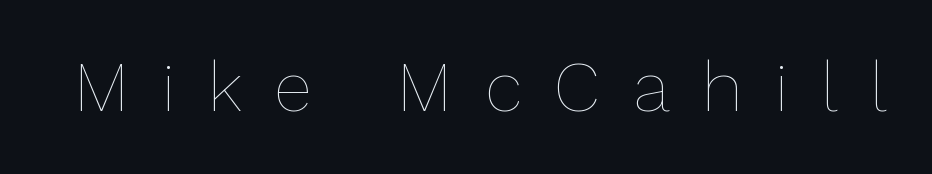
The image shows 70 px thin type, upright; set unusually wide letter spacing (+0.47 em), not underlined; low stroke contrast and a medium x-height.
